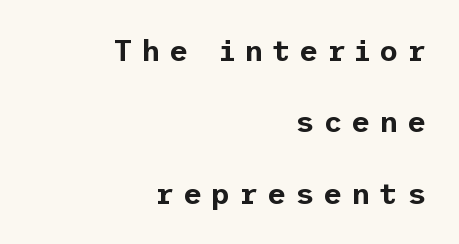
Quick note: interline space is abundant. The gaps between neighbouring characters are conspicuously large. I'd call this a sans setting — the letters go barefoot. Lines of text with bare space underneath. Italic? Not at all — the glyphs are vertical. Short and long lines alike share a common ending point at right.
